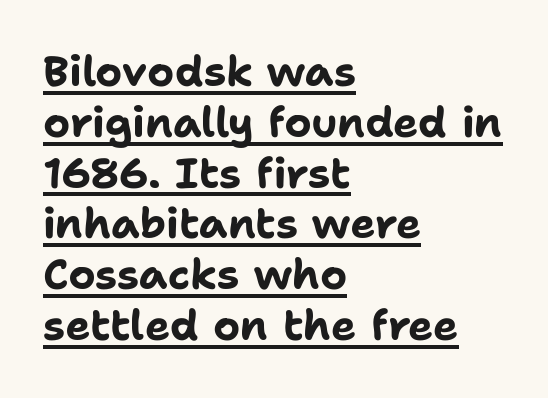
Q: Is the text bold? A: Yes.
Q: Is the text italic (slanted)? A: No, it is upright.
Q: Is the typeface a serif or a sans-serif typeface? A: Sans-serif.
Q: Is the text underlined? A: Yes.
Q: How is the paragraph aligned? A: Left-aligned.
Q: Is the spacing between letters normal or unusually wide? A: Normal.
Q: Width (condensed, normal, or wide)? A: Normal.
Q: Stroke contrast? A: Low.
Q: x-height? A: Medium.
Q: Monospaced? A: No.
